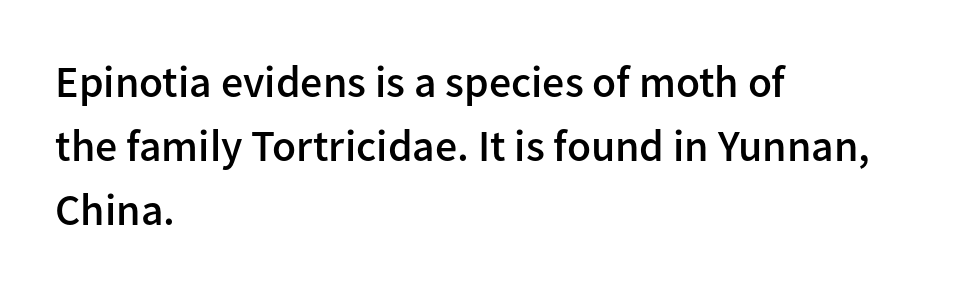
Has an underline been added? It has not. Is this a fixed-width face? No — the glyphs have proportional, varying widths. The vertical gap from one line to the next is medium. Horizontally, the lines are justified to the leading edge only.
